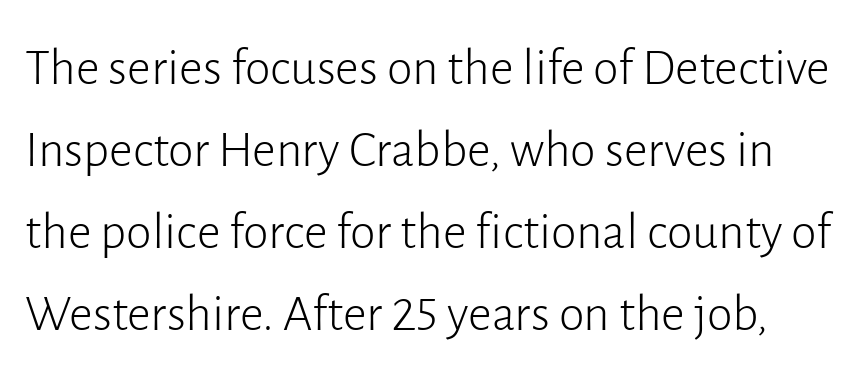
Q: Is the text bold? A: No.
Q: Is the text italic (slanted)? A: No, it is upright.
Q: Is the typeface a serif or a sans-serif typeface? A: Sans-serif.
Q: Is the text underlined? A: No.
Q: Is the spacing between letters normal or unusually wide? A: Normal.
Q: Is the spacing between lines tight, normal or loose? A: Normal.
Q: Width (condensed, normal, or wide)? A: Normal.
Q: Stroke contrast? A: Low.
Q: x-height? A: Medium.
Q: Monospaced? A: No.
